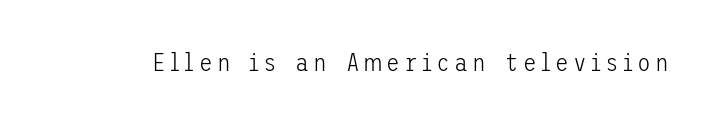
{"italic": "no", "bold": "no", "underline": "no", "glyph_px": 25}
